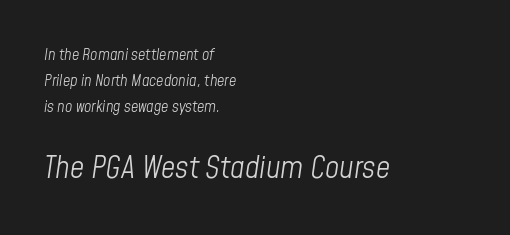
Q: Is the text bold? A: No.
Q: Is the text italic (slanted)? A: Yes, it leans right by about 8 degrees.
Q: Is the text underlined? A: No.
Q: How is the paragraph aligned? A: Left-aligned.
Q: Is the spacing between letters normal or unusually wide? A: Normal.
Q: Is the spacing between lines tight, normal or loose? A: Normal.
Q: Which block of text is set in a larger size, the first (top) or the second (bottom)? A: The second (bottom) one.
Q: Width (condensed, normal, or wide)? A: Condensed.
Q: Stroke contrast? A: Low.
Q: x-height? A: Medium.
Q: Monospaced? A: No.
